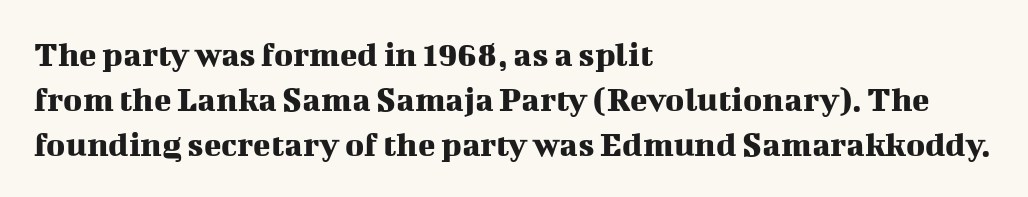
Q: Is the text italic (slanted)? A: No, it is upright.
Q: Is the typeface a serif or a sans-serif typeface? A: Serif.
Q: Is the text underlined? A: No.
Q: How is the paragraph aligned? A: Left-aligned.
Q: Is the spacing between letters normal or unusually wide? A: Normal.
Q: Is the spacing between lines tight, normal or loose? A: Normal.
Q: Width (condensed, normal, or wide)? A: Normal.
Q: Stroke contrast? A: Medium.
Q: x-height? A: Medium.
Q: Monospaced? A: No.
